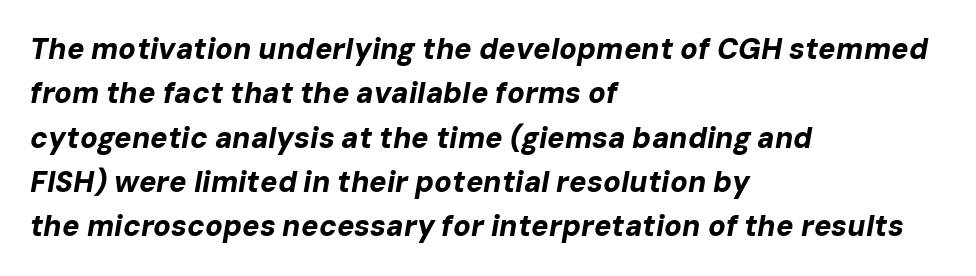
The designer left line spacing at the default. Check under the words: just untouched page. Typographic density is high because the face is bold. Here the glyphs are tracked normally, forming tight word shapes.
